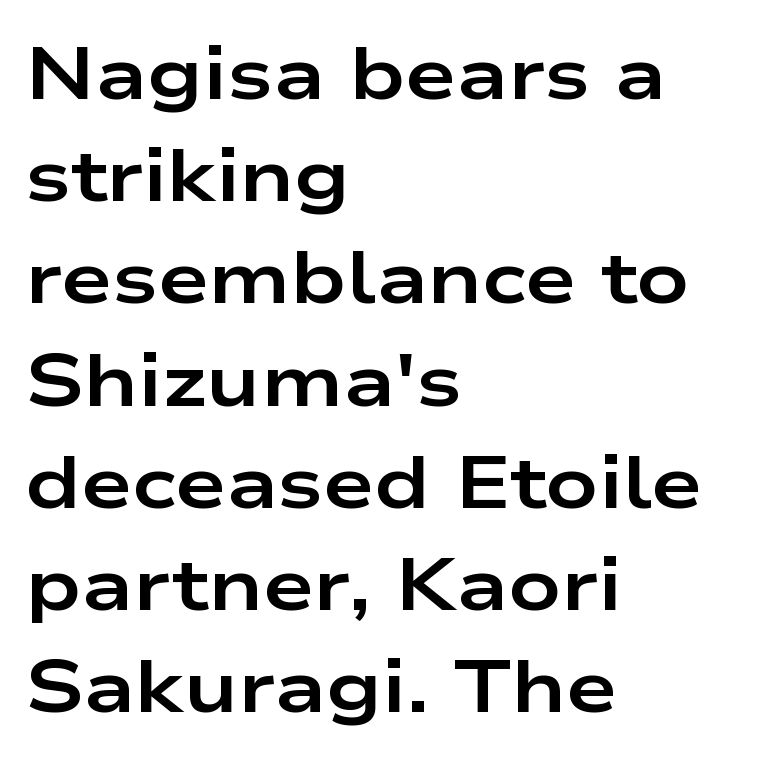
The image shows 73 px bold, wide sans-serif type, upright; set left-aligned, normal line spacing (1.4x), normal letter spacing, not underlined; low stroke contrast and a medium x-height.
